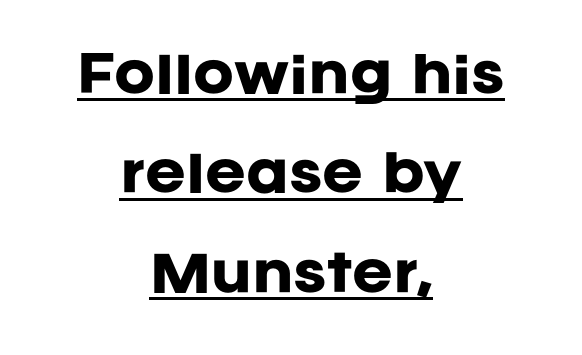
Notice the wide empty band between every row — that's loose leading. The typesetter chose a symmetrical, centered arrangement here. Vertical strokes here are truly vertical. A rule runs beneath these lines of type.
